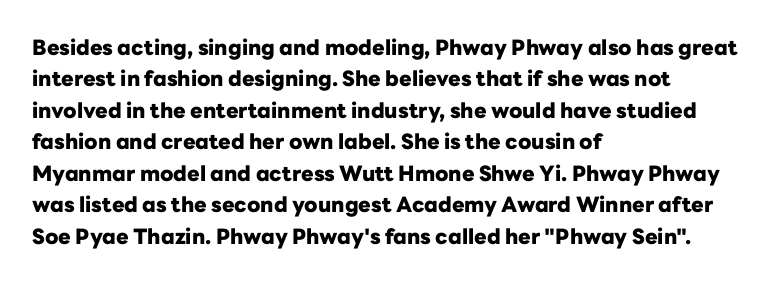
Q: Is the text bold? A: Yes.
Q: Is the text italic (slanted)? A: No, it is upright.
Q: Is the text underlined? A: No.
Q: How is the paragraph aligned? A: Left-aligned.
Q: Is the spacing between letters normal or unusually wide? A: Normal.
Q: Is the spacing between lines tight, normal or loose? A: Normal.
